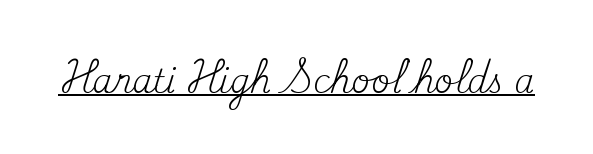
The image shows 32 px regular-weight serif type; set normal letter spacing, underlined; medium stroke contrast and a small x-height.
